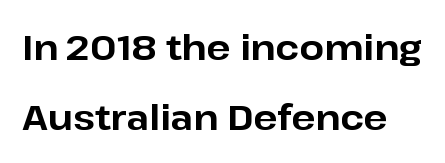
The image shows 35 px bold sans-serif type, upright; set loose line spacing (2.0x), normal letter spacing, not underlined; low stroke contrast and a medium x-height.
